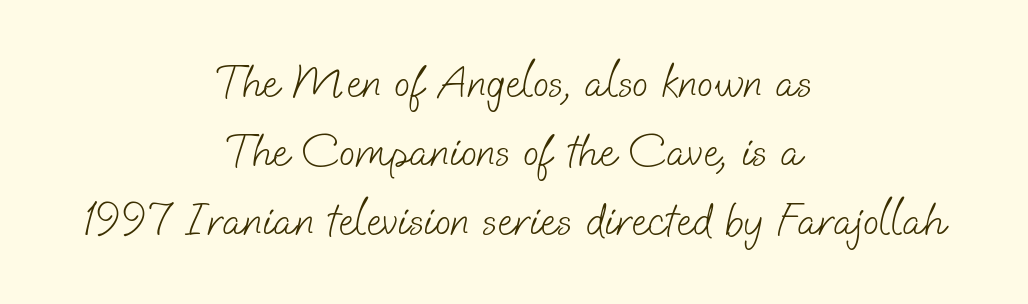
{"serif": "no", "bold": "no", "weight": "light", "width": "normal", "stroke_contrast": "low", "x_height": "small", "monospaced": "no", "underline": "no", "align": "center", "line_spacing": "normal", "line_spacing_ratio": 1.47, "letter_spacing": "normal", "letter_spacing_em": 0.0, "glyph_px": 47}
